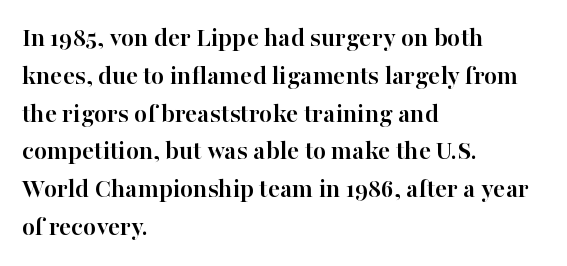
{"italic": "no", "bold": "yes", "underline": "no", "align": "left", "line_spacing": "normal", "line_spacing_ratio": 1.4, "letter_spacing": "normal", "letter_spacing_em": 0.0, "glyph_px": 27}
